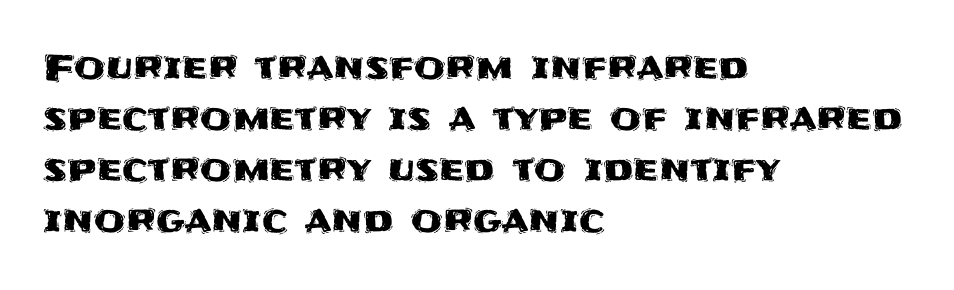
Q: Is the text italic (slanted)? A: No, it is upright.
Q: Is the typeface a serif or a sans-serif typeface? A: Sans-serif.
Q: Is the text underlined? A: No.
Q: How is the paragraph aligned? A: Left-aligned.
Q: Is the spacing between letters normal or unusually wide? A: Normal.
Q: Is the spacing between lines tight, normal or loose? A: Normal.
Q: Width (condensed, normal, or wide)? A: Normal.
Q: Stroke contrast? A: Medium.
Q: x-height? A: Large.
Q: Monospaced? A: No.
